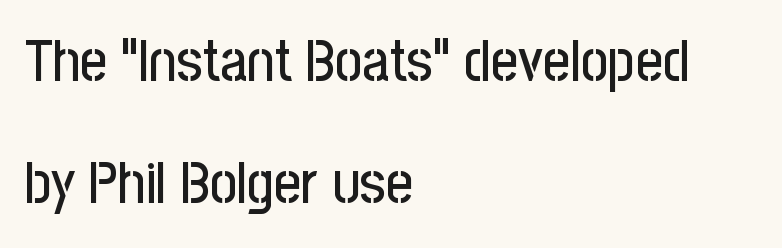
Check the space under the baseline: it is left empty. The letters advance in unequal steps, a hallmark of proportional type. The space between consecutive lines is lavish. Ascenders rise straight up at ninety degrees. Reading down the block, your eye returns to a fixed left position each line. This sample uses a sans-serif face.
